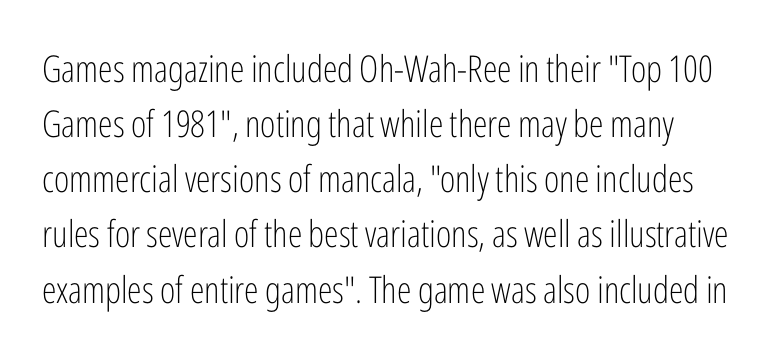
Q: Is the text bold? A: No.
Q: Is the text italic (slanted)? A: No, it is upright.
Q: Is the typeface a serif or a sans-serif typeface? A: Sans-serif.
Q: Is the text underlined? A: No.
Q: Is the spacing between letters normal or unusually wide? A: Normal.
Q: Is the spacing between lines tight, normal or loose? A: Normal.
Q: Width (condensed, normal, or wide)? A: Condensed.
Q: Stroke contrast? A: Low.
Q: x-height? A: Medium.
Q: Monospaced? A: No.
